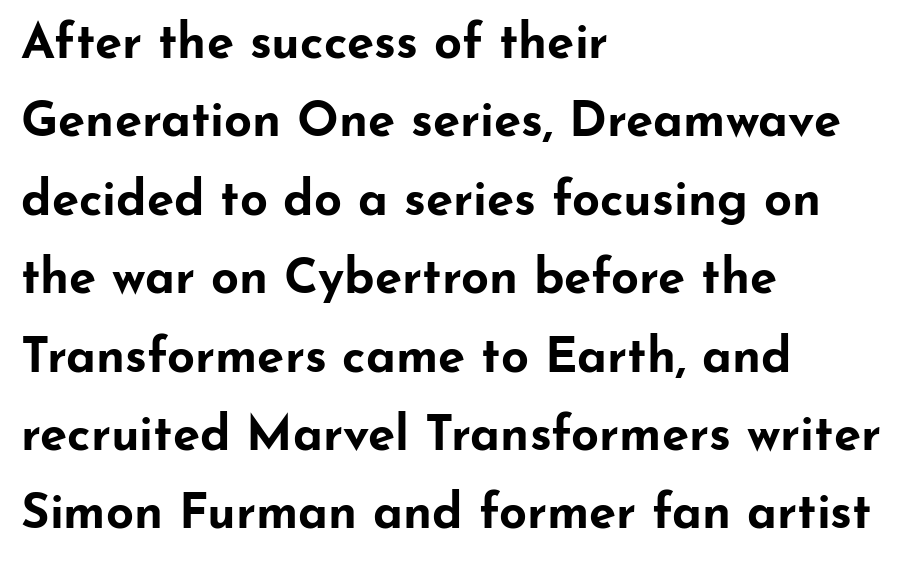
Q: Is the text bold? A: Yes.
Q: Is the text italic (slanted)? A: No, it is upright.
Q: Is the typeface a serif or a sans-serif typeface? A: Sans-serif.
Q: Is the text underlined? A: No.
Q: How is the paragraph aligned? A: Left-aligned.
Q: Is the spacing between letters normal or unusually wide? A: Normal.
Q: Is the spacing between lines tight, normal or loose? A: Normal.
Q: Width (condensed, normal, or wide)? A: Wide.
Q: Stroke contrast? A: Low.
Q: x-height? A: Small.
Q: Monospaced? A: No.
